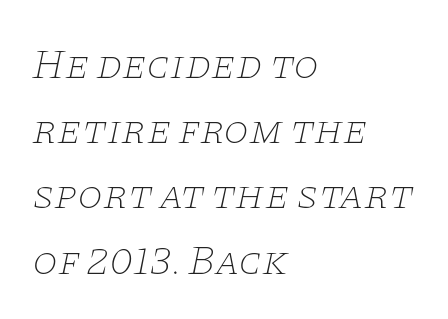
{"serif": "yes", "italic": "yes", "lean": "right", "slant_degrees": 11, "bold": "no", "weight": "thin", "width": "wide", "stroke_contrast": "low", "x_height": "large", "monospaced": "no", "underline": "no", "align": "left", "line_spacing": "normal", "line_spacing_ratio": 1.59, "letter_spacing": "normal", "letter_spacing_em": 0.0, "glyph_px": 41}
